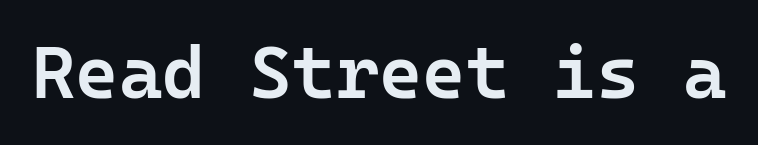
Every character here occupies the same horizontal width, giving the sample a typewriter-like rhythm. Words float on clear page, feet unadorned. The glyphs have the mass of a demibold cut, below bold. Stroke terminals: plain, sans-serif.
